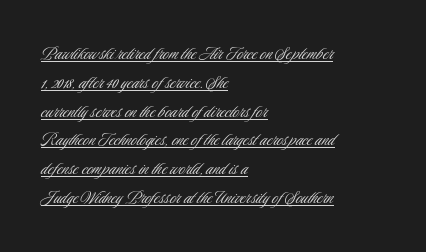
The image shows 21 px text type; set left-aligned, normal line spacing (1.37x), normal letter spacing, underlined.
